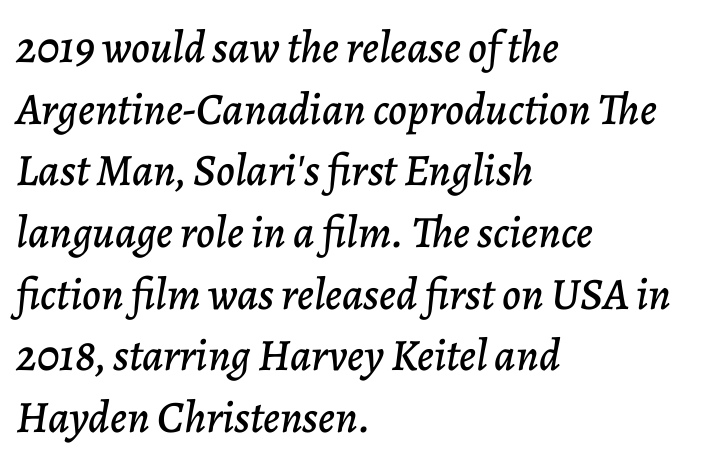
The image shows 45 px text type, italic (leaning right); set left-aligned, normal line spacing (1.37x), normal letter spacing, not underlined; low stroke contrast and a medium x-height.
